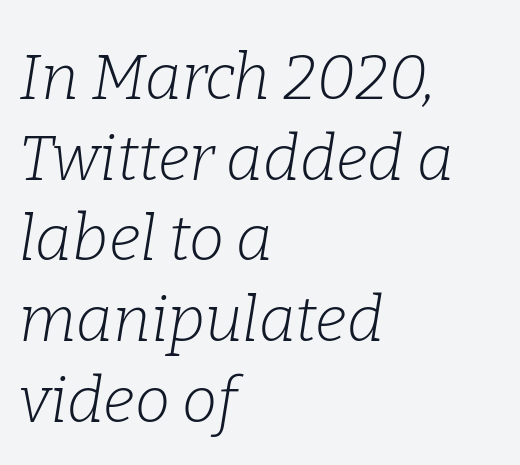
The image shows 63 px light serif type, italic (leaning right); set left-aligned, normal line spacing (1.28x), normal letter spacing, not underlined; low stroke contrast and a medium x-height.
